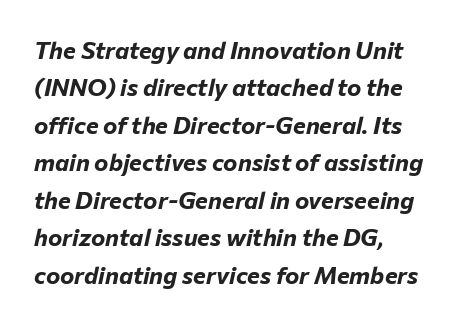
{"italic": "yes", "lean": "right", "slant_degrees": 12, "bold": "yes", "underline": "no", "align": "left", "line_spacing": "normal", "line_spacing_ratio": 1.56, "letter_spacing": "normal", "letter_spacing_em": 0.0, "glyph_px": 24}
